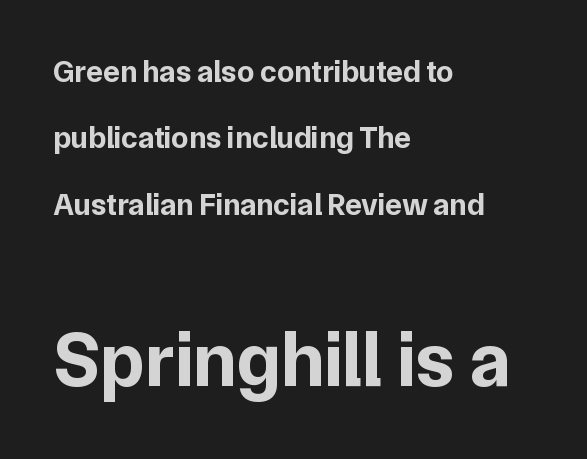
Q: Is the text bold? A: Yes.
Q: Is the text italic (slanted)? A: No, it is upright.
Q: Is the typeface a serif or a sans-serif typeface? A: Sans-serif.
Q: Is the text underlined? A: No.
Q: How is the paragraph aligned? A: Left-aligned.
Q: Is the spacing between letters normal or unusually wide? A: Normal.
Q: Is the spacing between lines tight, normal or loose? A: Loose.
Q: Which block of text is set in a larger size, the first (top) or the second (bottom)? A: The second (bottom) one.
Q: Width (condensed, normal, or wide)? A: Normal.
Q: Stroke contrast? A: Low.
Q: x-height? A: Medium.
Q: Monospaced? A: No.
